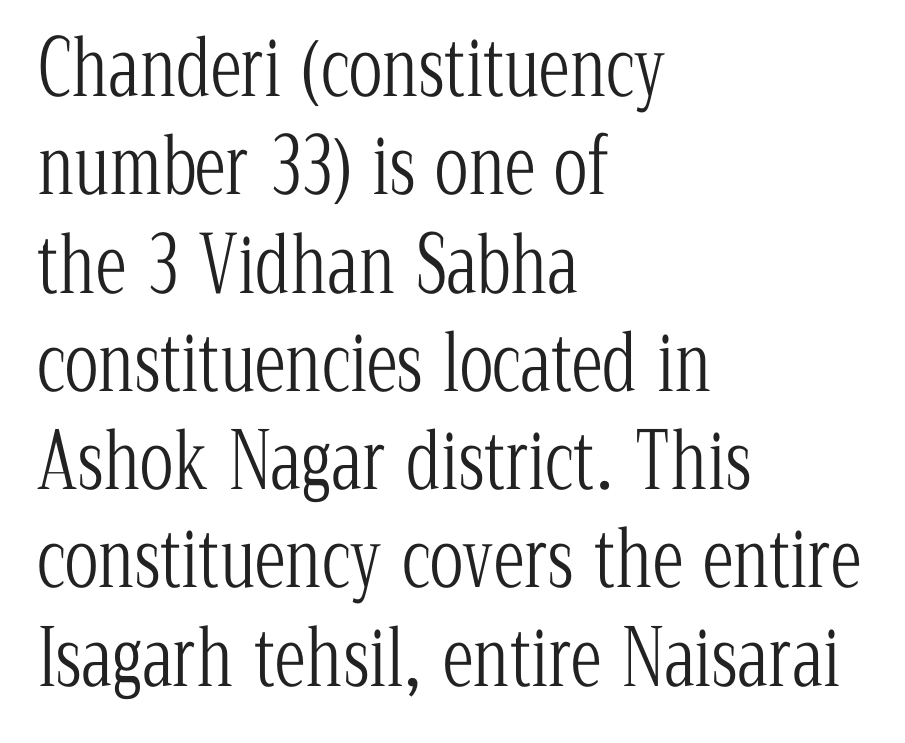
{"serif": "yes", "italic": "no", "bold": "no", "weight": "light", "width": "condensed", "stroke_contrast": "low", "x_height": "medium", "monospaced": "no", "underline": "no", "align": "left", "line_spacing": "normal", "line_spacing_ratio": 1.26, "letter_spacing": "normal", "letter_spacing_em": 0.0, "glyph_px": 78}
